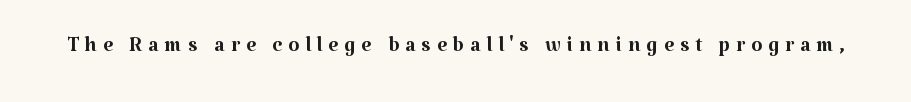
Q: Is the text bold? A: No.
Q: Is the text italic (slanted)? A: No, it is upright.
Q: Is the typeface a serif or a sans-serif typeface? A: Serif.
Q: Is the text underlined? A: No.
Q: Is the spacing between letters normal or unusually wide? A: Unusually wide.
Q: Width (condensed, normal, or wide)? A: Normal.
Q: Stroke contrast? A: Medium.
Q: x-height? A: Medium.
Q: Monospaced? A: No.
